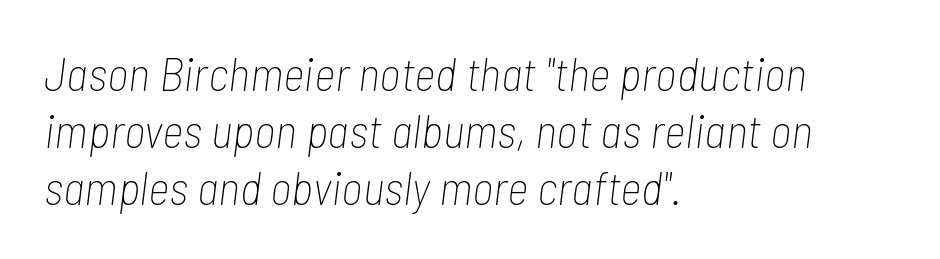
Q: Is the text bold? A: No.
Q: Is the text italic (slanted)? A: Yes, it leans right by about 7 degrees.
Q: Is the text underlined? A: No.
Q: How is the paragraph aligned? A: Left-aligned.
Q: Is the spacing between letters normal or unusually wide? A: Normal.
Q: Width (condensed, normal, or wide)? A: Condensed.
Q: Stroke contrast? A: Low.
Q: x-height? A: Medium.
Q: Monospaced? A: No.
